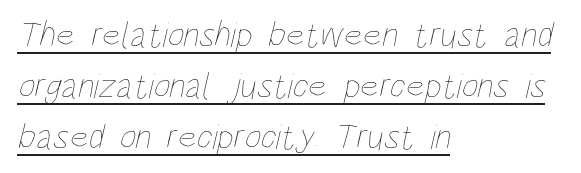
{"bold": "no", "weight": "thin", "width": "condensed", "stroke_contrast": "low", "x_height": "large", "monospaced": "no", "underline": "yes", "align": "left", "line_spacing": "normal", "line_spacing_ratio": 1.41, "letter_spacing": "normal", "letter_spacing_em": 0.0, "glyph_px": 36}
